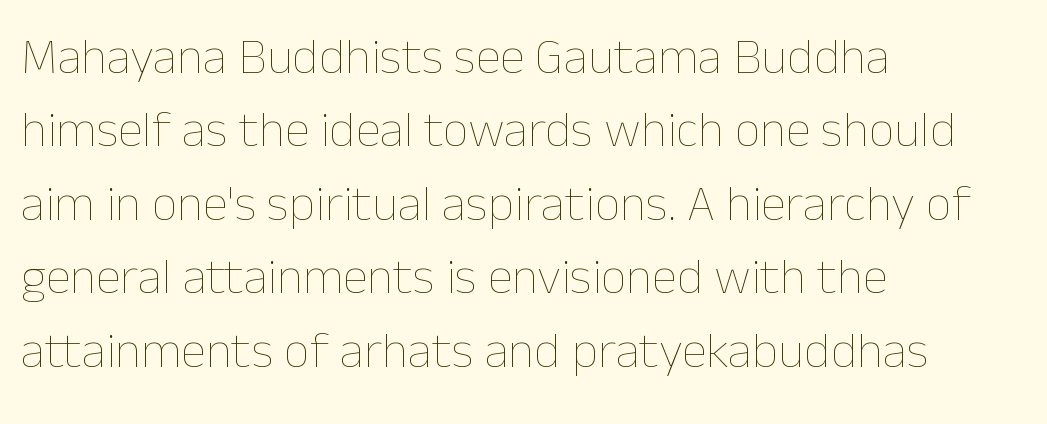
{"italic": "no", "bold": "no", "weight": "thin", "width": "normal", "stroke_contrast": "low", "x_height": "medium", "monospaced": "no", "underline": "no", "align": "left", "line_spacing": "normal", "line_spacing_ratio": 1.44, "letter_spacing": "normal", "letter_spacing_em": 0.0, "glyph_px": 51}
